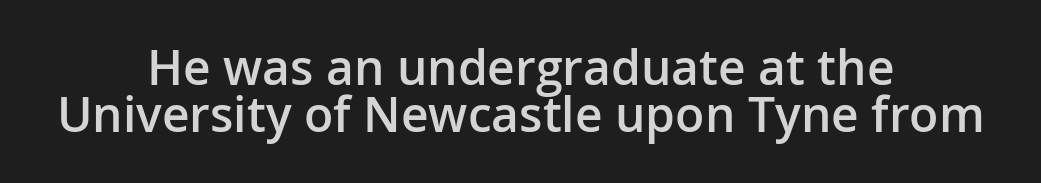
Q: Is the text bold? A: Semi-bold.
Q: Is the text italic (slanted)? A: No, it is upright.
Q: Is the typeface a serif or a sans-serif typeface? A: Sans-serif.
Q: Is the text underlined? A: No.
Q: How is the paragraph aligned? A: Centered.
Q: Is the spacing between letters normal or unusually wide? A: Normal.
Q: Is the spacing between lines tight, normal or loose? A: Tight.
Q: Width (condensed, normal, or wide)? A: Normal.
Q: Stroke contrast? A: Low.
Q: x-height? A: Medium.
Q: Monospaced? A: No.
